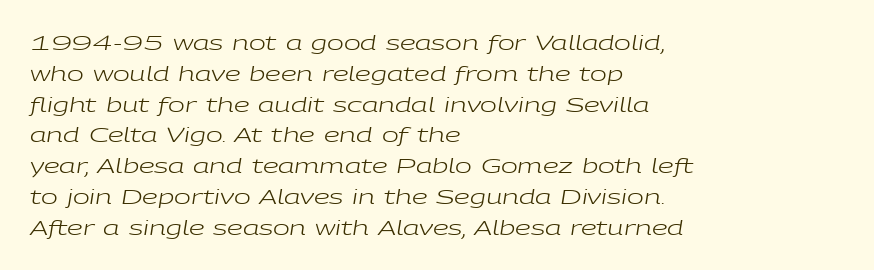
Q: Is the text bold? A: No.
Q: Is the text italic (slanted)? A: Yes, it leans right by about 9 degrees.
Q: Is the text underlined? A: No.
Q: How is the paragraph aligned? A: Left-aligned.
Q: Is the spacing between letters normal or unusually wide? A: Normal.
Q: Is the spacing between lines tight, normal or loose? A: Normal.
